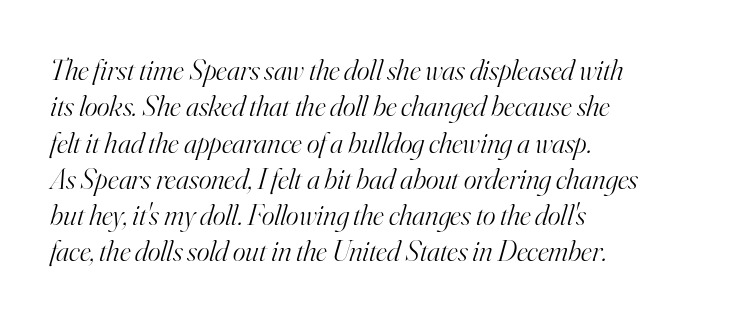
Q: Is the text bold? A: No.
Q: Is the text italic (slanted)? A: Yes, it leans right by about 16 degrees.
Q: Is the typeface a serif or a sans-serif typeface? A: Serif.
Q: Is the text underlined? A: No.
Q: How is the paragraph aligned? A: Left-aligned.
Q: Is the spacing between letters normal or unusually wide? A: Normal.
Q: Width (condensed, normal, or wide)? A: Normal.
Q: Stroke contrast? A: High.
Q: x-height? A: Small.
Q: Monospaced? A: No.
